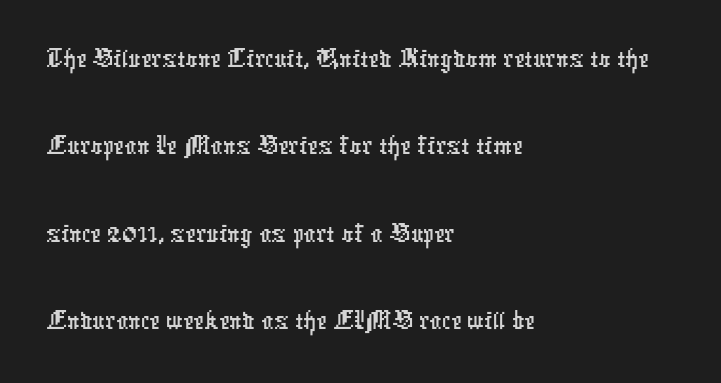
Q: Is the typeface a serif or a sans-serif typeface? A: Sans-serif.
Q: Is the text underlined? A: No.
Q: How is the paragraph aligned? A: Left-aligned.
Q: Is the spacing between letters normal or unusually wide? A: Normal.
Q: Is the spacing between lines tight, normal or loose? A: Normal.
Q: Width (condensed, normal, or wide)? A: Condensed.
Q: Stroke contrast? A: Low.
Q: x-height? A: Medium.
Q: Monospaced? A: No.
